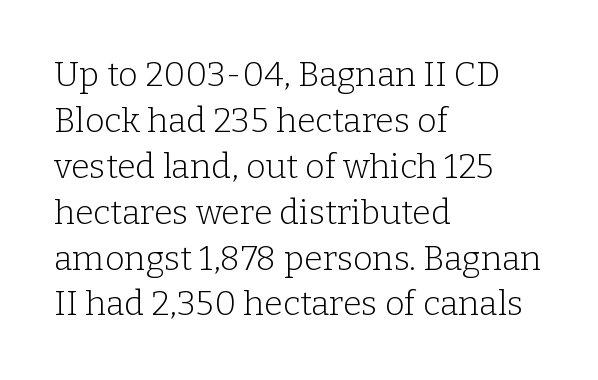
{"serif": "yes", "italic": "no", "bold": "no", "weight": "light", "width": "normal", "stroke_contrast": "low", "x_height": "medium", "monospaced": "no", "underline": "no", "align": "left", "line_spacing": "normal", "line_spacing_ratio": 1.35, "letter_spacing": "normal", "letter_spacing_em": 0.0, "glyph_px": 34}
